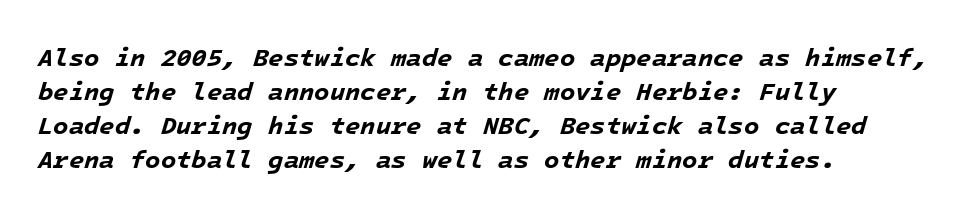
Q: Is the text bold? A: Yes.
Q: Is the text italic (slanted)? A: Yes, it leans right by about 16 degrees.
Q: Is the text underlined? A: No.
Q: How is the paragraph aligned? A: Left-aligned.
Q: Is the spacing between letters normal or unusually wide? A: Normal.
Q: Is the spacing between lines tight, normal or loose? A: Normal.
